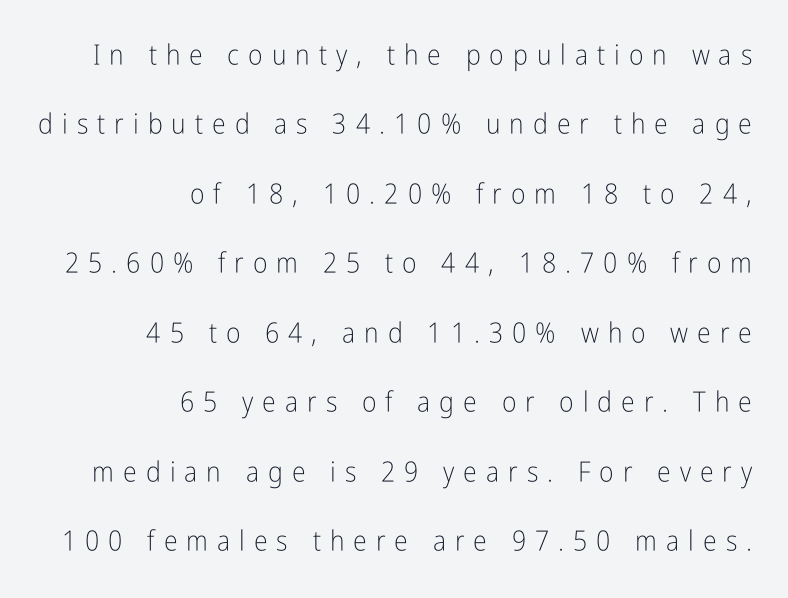
The image shows 28 px light, condensed sans-serif type, upright; set right-aligned, loose line spacing (2.48x), unusually wide letter spacing (+0.32 em), not underlined; low stroke contrast and a medium x-height.
